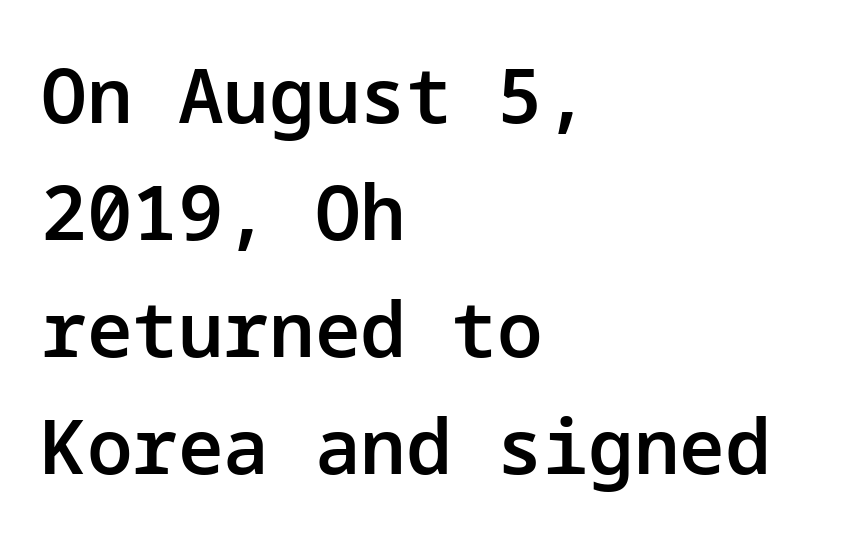
{"serif": "no", "italic": "no", "bold": "semi", "weight": "semibold", "width": "normal", "stroke_contrast": "low", "x_height": "medium", "underline": "no", "align": "left", "line_spacing": "normal", "line_spacing_ratio": 1.54, "letter_spacing": "normal", "letter_spacing_em": 0.0, "glyph_px": 76}
